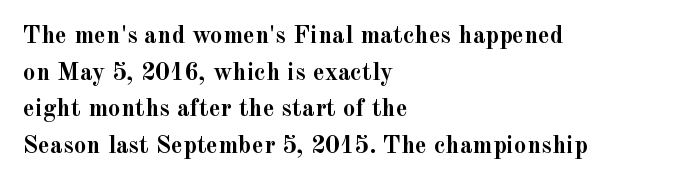
{"italic": "no", "bold": "yes", "underline": "no", "align": "left", "line_spacing": "normal", "line_spacing_ratio": 1.47, "letter_spacing": "normal", "letter_spacing_em": 0.0, "glyph_px": 25}
